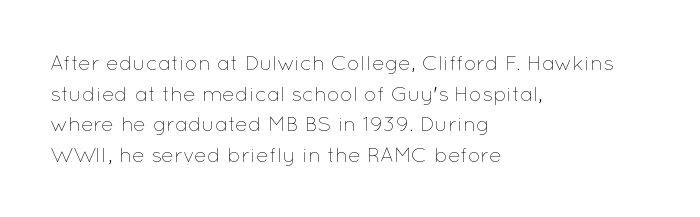
The strip under each line holds only bare page. The lines in this sample share a left origin and differ only in where they stop. The block of text has a typical density, with ordinary space between rows. A typesetter would call this zero additional tracking. Each stroke keeps to a modest, everyday thickness or less. Style check: upright.
